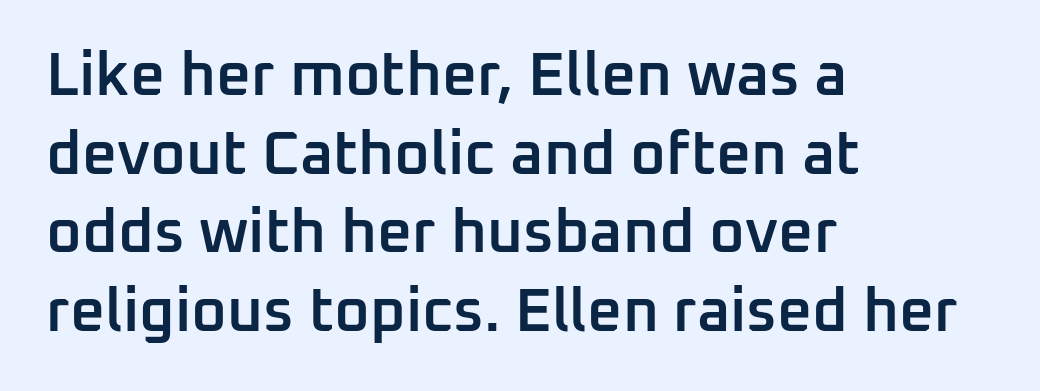
{"serif": "no", "italic": "no", "bold": "semi", "weight": "semibold", "width": "normal", "stroke_contrast": "low", "x_height": "medium", "monospaced": "no", "underline": "no", "align": "left", "line_spacing": "normal", "line_spacing_ratio": 1.29, "letter_spacing": "normal", "letter_spacing_em": 0.0, "glyph_px": 61}
